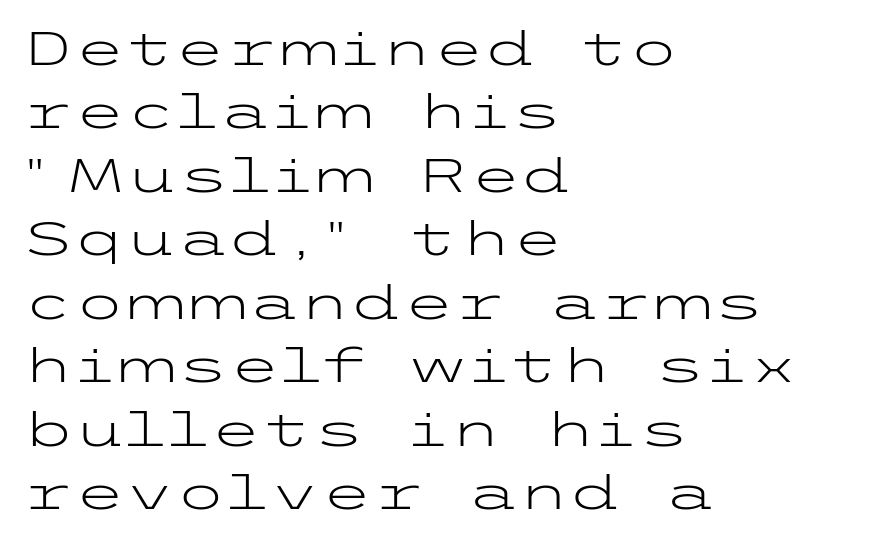
{"serif": "no", "italic": "no", "bold": "no", "weight": "light", "width": "wide", "stroke_contrast": "low", "x_height": "medium", "underline": "no", "align": "left", "line_spacing": "normal", "line_spacing_ratio": 1.35, "letter_spacing": "normal", "letter_spacing_em": 0.0, "glyph_px": 47}
